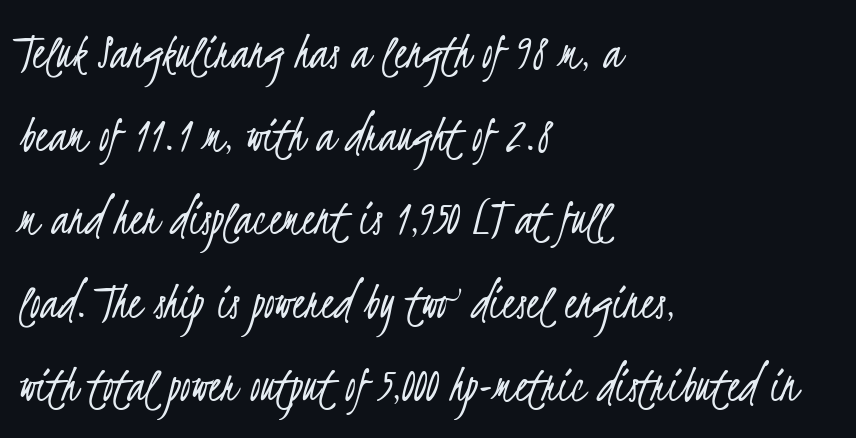
Q: Is the text bold? A: No.
Q: Is the typeface a serif or a sans-serif typeface? A: Sans-serif.
Q: Is the text underlined? A: No.
Q: How is the paragraph aligned? A: Left-aligned.
Q: Is the spacing between letters normal or unusually wide? A: Normal.
Q: Is the spacing between lines tight, normal or loose? A: Normal.
Q: Width (condensed, normal, or wide)? A: Condensed.
Q: Stroke contrast? A: Low.
Q: x-height? A: Small.
Q: Monospaced? A: No.
